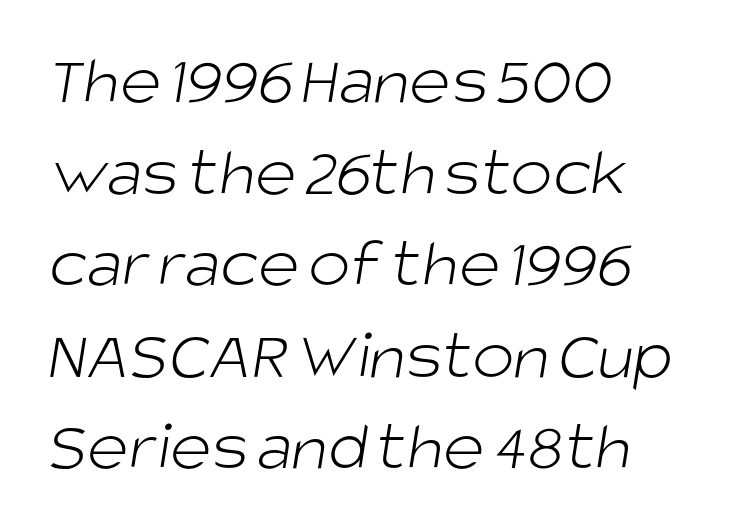
Q: Is the text bold? A: No.
Q: Is the typeface a serif or a sans-serif typeface? A: Sans-serif.
Q: Is the text underlined? A: No.
Q: How is the paragraph aligned? A: Left-aligned.
Q: Is the spacing between letters normal or unusually wide? A: Normal.
Q: Is the spacing between lines tight, normal or loose? A: Normal.
Q: Width (condensed, normal, or wide)? A: Normal.
Q: Stroke contrast? A: Low.
Q: x-height? A: Large.
Q: Monospaced? A: No.
